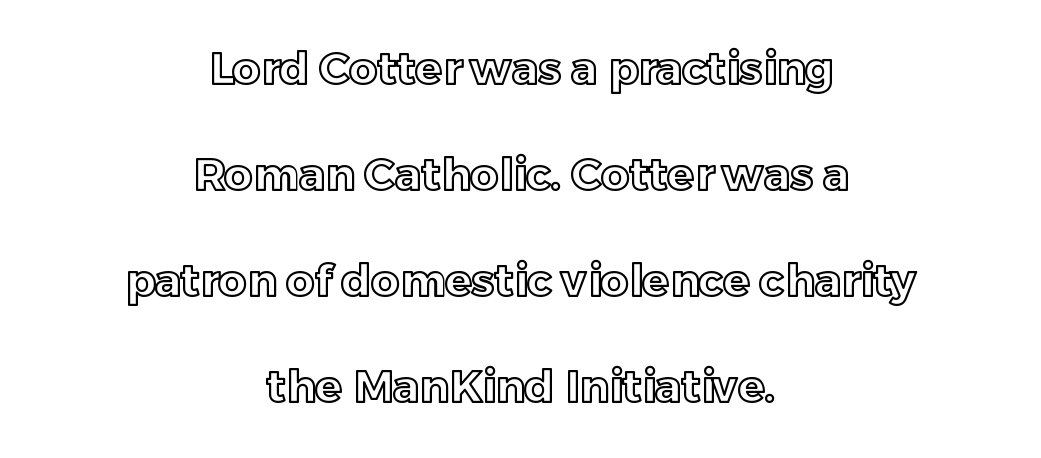
Q: Is the text italic (slanted)? A: No, it is upright.
Q: Is the text underlined? A: No.
Q: How is the paragraph aligned? A: Centered.
Q: Is the spacing between letters normal or unusually wide? A: Normal.
Q: Is the spacing between lines tight, normal or loose? A: Loose.
Q: Width (condensed, normal, or wide)? A: Normal.
Q: x-height? A: Medium.
Q: Monospaced? A: No.
